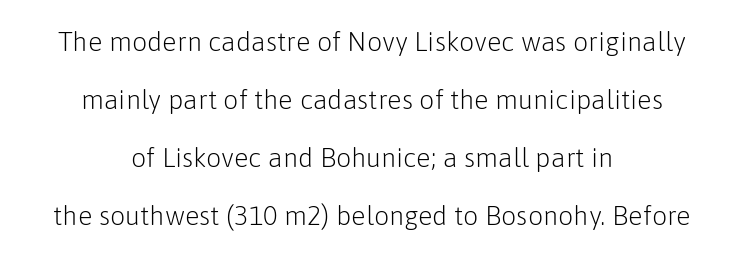
Q: Is the text bold? A: No.
Q: Is the text italic (slanted)? A: No, it is upright.
Q: Is the text underlined? A: No.
Q: How is the paragraph aligned? A: Centered.
Q: Is the spacing between letters normal or unusually wide? A: Normal.
Q: Is the spacing between lines tight, normal or loose? A: Loose.
